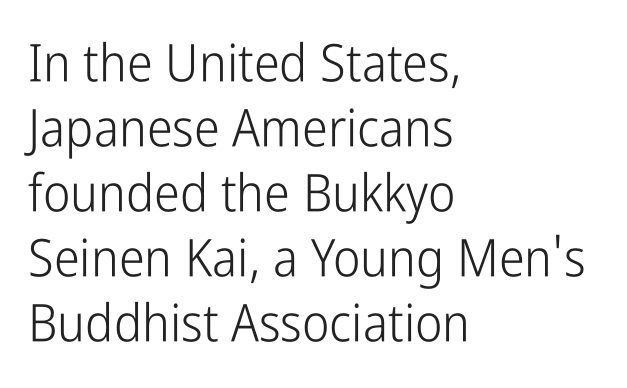
The image shows 52 px light, condensed sans-serif type, upright; set left-aligned, normal line spacing (1.25x), normal letter spacing, not underlined; low stroke contrast and a medium x-height.
